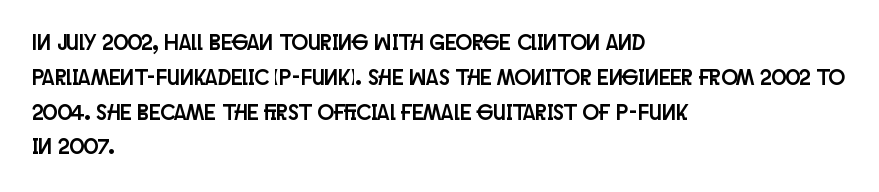
The letters stand straight up with perfectly vertical stems. The strip under each line holds only bare page. Each new line begins a customary step beneath the previous one. Inter-character spacing is left at the font's built-in metrics. The paragraph shown leans on its left margin.
